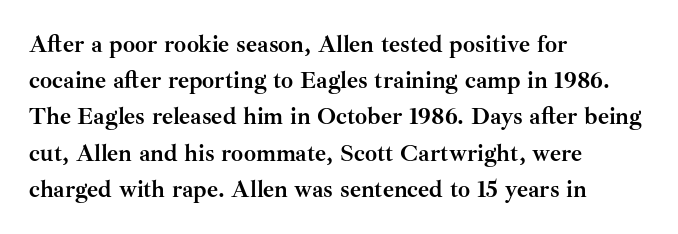
The vertical gap from one line to the next is medium. In terms of posture, this sample is upright. Look at the stroke-to-counter ratio: heavy, a bold. Clear beneath every line of the passage. Casual observation: everything's shoved over to the left. You could call the tracking neutral — neither tight nor loose.
